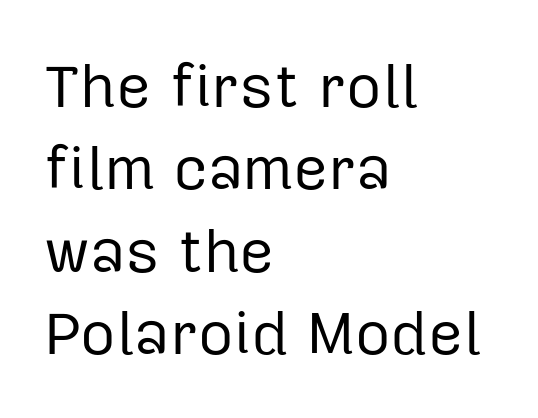
No word sits above an underline. The rendering uses a moderate line-height, typical for paragraphs. Visually the block forms a straight wall on the left and a jagged coastline on the right. Do the characters align in a grid? No, the font is proportional. Upright lettering throughout. Does extra space separate the letters? No, they use regular spacing.
